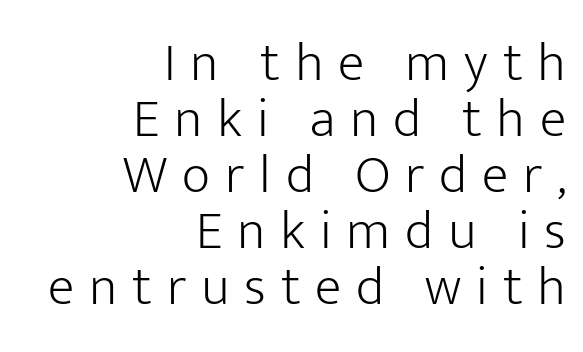
Alignment: flush right. There is plenty of visible air inserted between adjacent glyphs. Typographically, this falls in the sans-serif category. Interline gaps are noticeably narrow in this sample. The weight would be labelled regular, book, light, or lighter still. Unlike italic type, these characters show no tilt at all.
